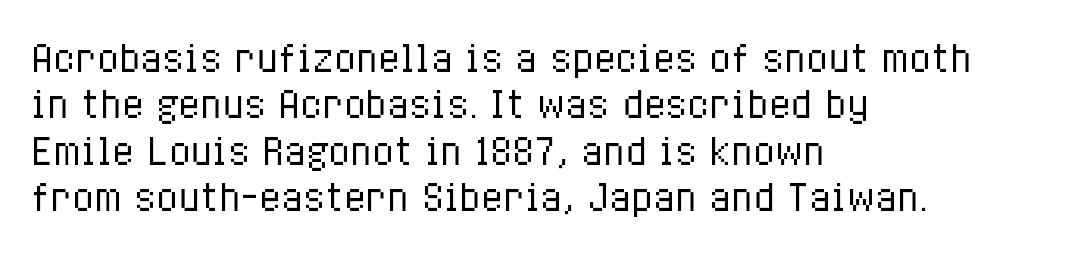
Q: Is the text bold? A: No.
Q: Is the text italic (slanted)? A: No, it is upright.
Q: Is the text underlined? A: No.
Q: How is the paragraph aligned? A: Left-aligned.
Q: Is the spacing between letters normal or unusually wide? A: Normal.
Q: Is the spacing between lines tight, normal or loose? A: Normal.
Q: Width (condensed, normal, or wide)? A: Condensed.
Q: Stroke contrast? A: Low.
Q: x-height? A: Medium.
Q: Monospaced? A: No.
